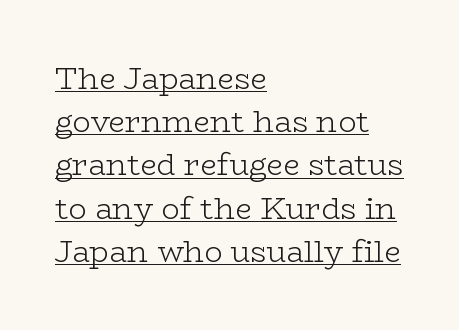
{"serif": "yes", "italic": "no", "bold": "no", "weight": "light", "width": "wide", "stroke_contrast": "low", "x_height": "medium", "monospaced": "no", "underline": "yes", "align": "left", "line_spacing": "normal", "line_spacing_ratio": 1.44, "letter_spacing": "normal", "letter_spacing_em": 0.0, "glyph_px": 30}
